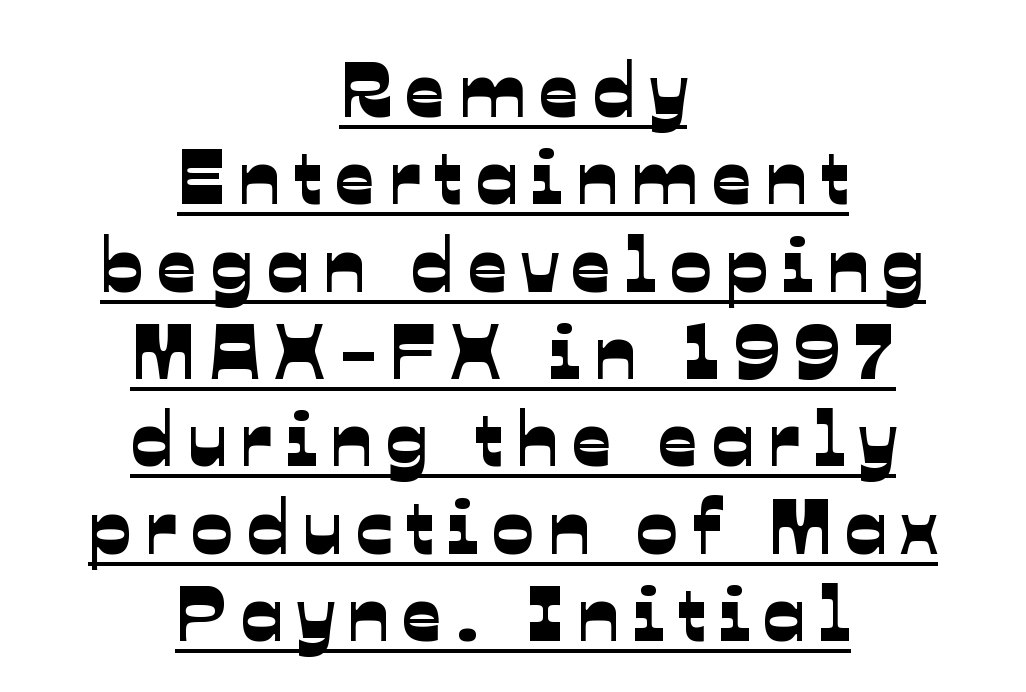
Q: Is the typeface a serif or a sans-serif typeface? A: Sans-serif.
Q: Is the text underlined? A: Yes.
Q: How is the paragraph aligned? A: Centered.
Q: Is the spacing between lines tight, normal or loose? A: Tight.
Q: Width (condensed, normal, or wide)? A: Normal.
Q: Stroke contrast? A: Low.
Q: x-height? A: Medium.
Q: Monospaced? A: No.
